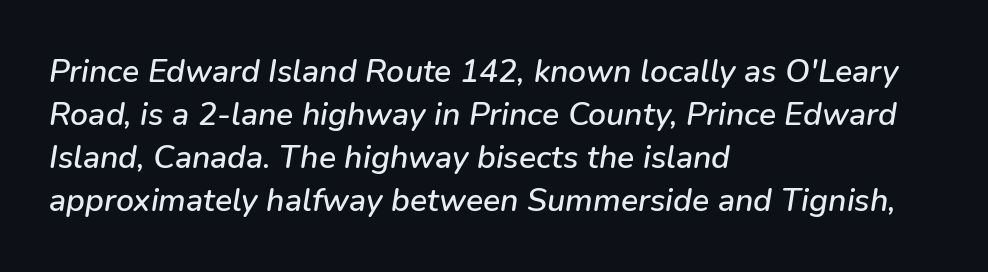
The specimen omits any rule beneath the text block's lines. The glyphs look as if they've been sheared to an angle. Casual observation: everything's shoved over to the left. Here the designer chose a conventional face with non-uniform glyph widths.
